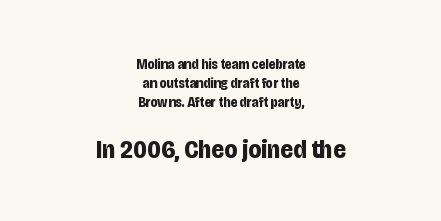
Q: Is the text bold? A: Yes.
Q: Is the text italic (slanted)? A: No, it is upright.
Q: Is the text underlined? A: No.
Q: How is the paragraph aligned? A: Centered.
Q: Is the spacing between letters normal or unusually wide? A: Normal.
Q: Is the spacing between lines tight, normal or loose? A: Normal.
Q: Which block of text is set in a larger size, the first (top) or the second (bottom)? A: The second (bottom) one.
